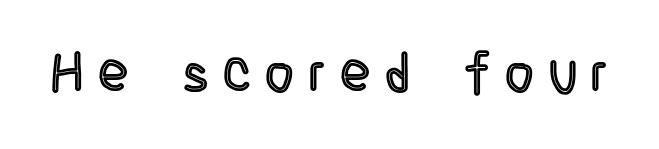
Q: Is the text italic (slanted)? A: No, it is upright.
Q: Is the text underlined? A: No.
Q: Is the spacing between letters normal or unusually wide? A: Unusually wide.
Q: Width (condensed, normal, or wide)? A: Condensed.
Q: x-height? A: Large.
Q: Monospaced? A: No.
